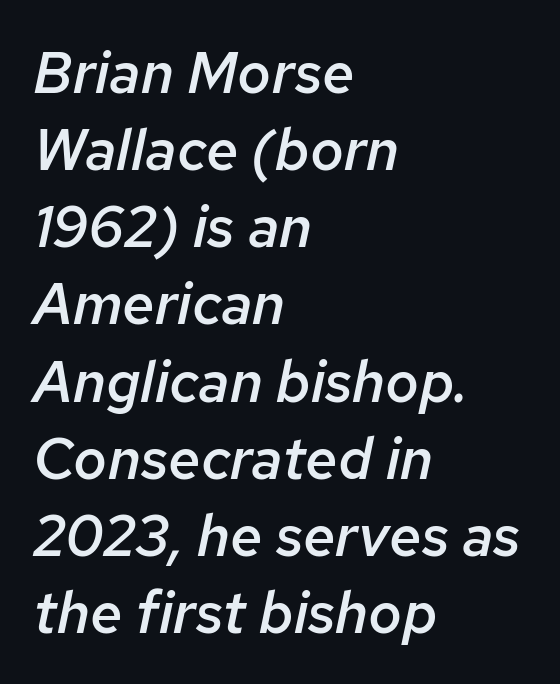
{"italic": "yes", "lean": "right", "slant_degrees": 12, "bold": "semi", "weight": "semibold", "width": "normal", "stroke_contrast": "low", "x_height": "medium", "monospaced": "no", "underline": "no", "align": "left", "line_spacing": "normal", "line_spacing_ratio": 1.33, "letter_spacing": "normal", "letter_spacing_em": 0.0, "glyph_px": 58}
